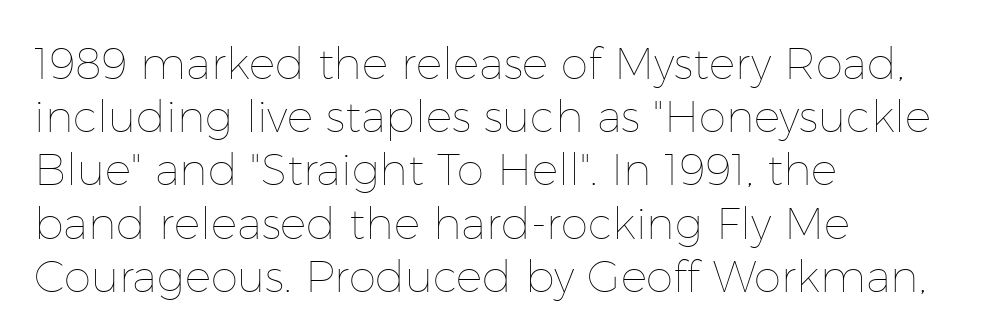
{"italic": "no", "bold": "no", "weight": "thin", "width": "normal", "stroke_contrast": "low", "x_height": "medium", "monospaced": "no", "underline": "no", "align": "left", "line_spacing_ratio": 1.21, "letter_spacing": "normal", "letter_spacing_em": 0.0, "glyph_px": 44}
